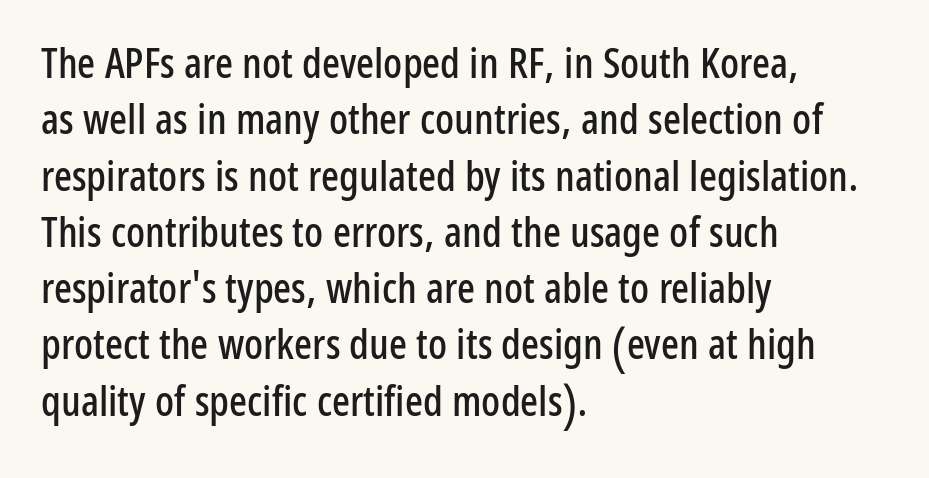
{"serif": "no", "italic": "no", "width": "condensed", "stroke_contrast": "low", "x_height": "medium", "monospaced": "no", "underline": "no", "align": "left", "line_spacing": "normal", "line_spacing_ratio": 1.34, "letter_spacing": "normal", "letter_spacing_em": 0.0, "glyph_px": 42}
